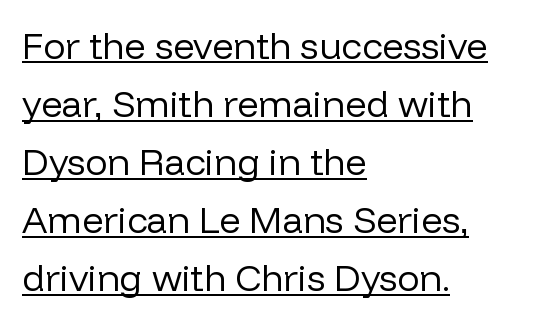
{"serif": "no", "italic": "no", "bold": "no", "weight": "regular", "width": "normal", "stroke_contrast": "low", "x_height": "medium", "monospaced": "no", "underline": "yes", "align": "left", "line_spacing": "normal", "line_spacing_ratio": 1.57, "letter_spacing": "normal", "letter_spacing_em": 0.0, "glyph_px": 37}
